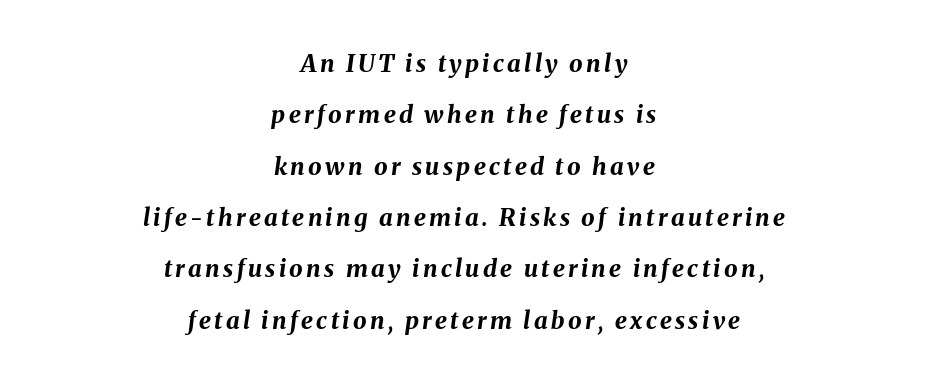
The block of text is sparse from top to bottom, with ample space between rows. Strong, thick strokes mark this as bold type. Tall strokes in this sample are angled rather than plumb. This rendering uses center alignment, leaving both contours irregular but symmetric. Any mark beneath the type? The region is blank.
